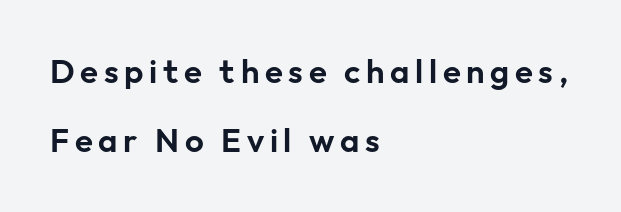
This sample uses a sans-serif face. Each line starts at the same left margin while the right side varies. A typesetter would call this proportional, since set widths differ per character. Ascenders rise straight up at ninety degrees.
